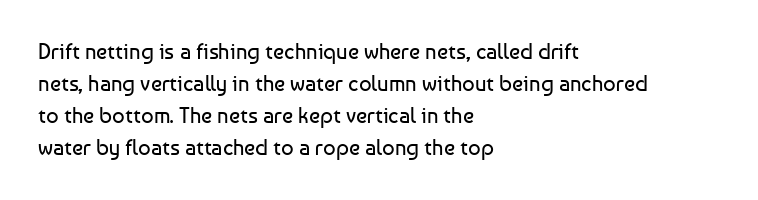
Q: Is the text bold? A: No.
Q: Is the text italic (slanted)? A: No, it is upright.
Q: Is the text underlined? A: No.
Q: How is the paragraph aligned? A: Left-aligned.
Q: Is the spacing between letters normal or unusually wide? A: Normal.
Q: Is the spacing between lines tight, normal or loose? A: Normal.
